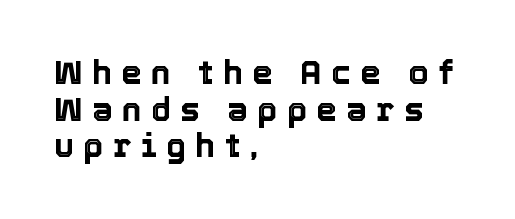
Q: Is the text italic (slanted)? A: No, it is upright.
Q: Is the text underlined? A: No.
Q: How is the paragraph aligned? A: Left-aligned.
Q: Is the spacing between letters normal or unusually wide? A: Unusually wide.
Q: Is the spacing between lines tight, normal or loose? A: Tight.
Q: Width (condensed, normal, or wide)? A: Normal.
Q: x-height? A: Medium.
Q: Monospaced? A: No.
